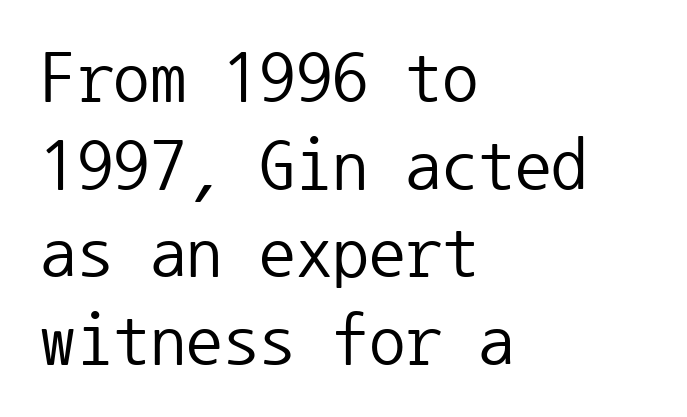
Q: Is the text bold? A: No.
Q: Is the text italic (slanted)? A: No, it is upright.
Q: Is the typeface a serif or a sans-serif typeface? A: Sans-serif.
Q: Is the text underlined? A: No.
Q: How is the paragraph aligned? A: Left-aligned.
Q: Is the spacing between letters normal or unusually wide? A: Normal.
Q: Width (condensed, normal, or wide)? A: Normal.
Q: Stroke contrast? A: Low.
Q: x-height? A: Medium.
Q: Monospaced? A: Yes.
